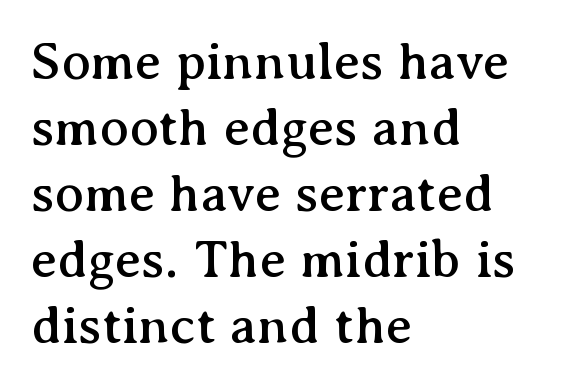
Each letter keeps its own natural width here, so spacing adapts to shape. Every row of glyphs begins at an identical x-position on the left. In terms of letterspacing, this is plain default setting. Quick note: underline off.
